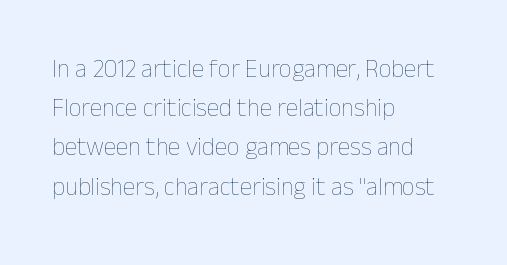
Q: Is the text bold? A: No.
Q: Is the text italic (slanted)? A: No, it is upright.
Q: Is the text underlined? A: No.
Q: How is the paragraph aligned? A: Left-aligned.
Q: Is the spacing between letters normal or unusually wide? A: Normal.
Q: Is the spacing between lines tight, normal or loose? A: Normal.
